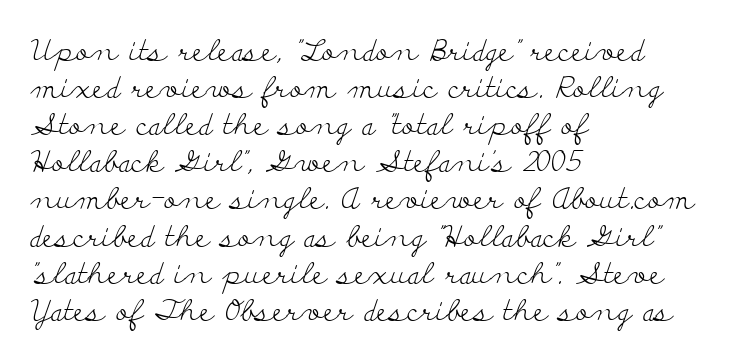
The image shows 29 px light, wide serif type; set left-aligned, normal line spacing (1.28x), normal letter spacing, not underlined; low stroke contrast and a small x-height.
